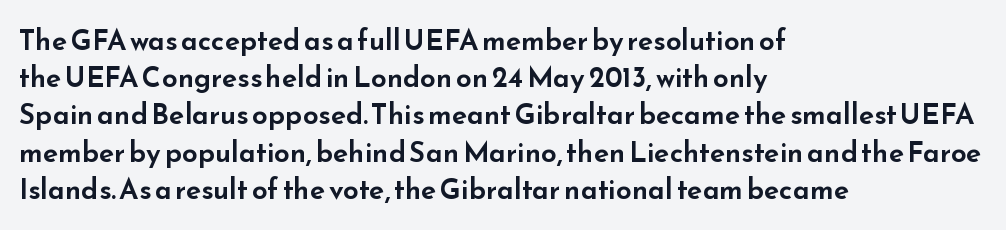
The image shows 28 px wide sans-serif type, upright; set left-aligned, normal line spacing (1.33x), normal letter spacing, not underlined; low stroke contrast and a small x-height.
